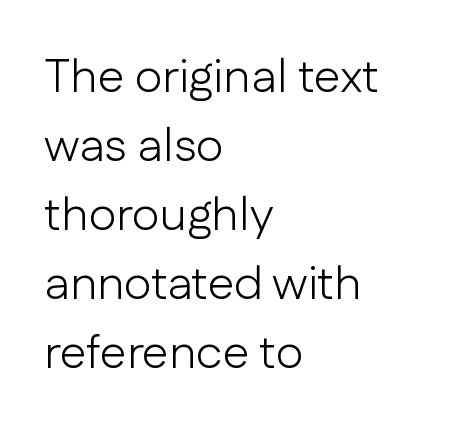
Q: Is the text bold? A: No.
Q: Is the text italic (slanted)? A: No, it is upright.
Q: Is the typeface a serif or a sans-serif typeface? A: Sans-serif.
Q: Is the text underlined? A: No.
Q: How is the paragraph aligned? A: Left-aligned.
Q: Is the spacing between letters normal or unusually wide? A: Normal.
Q: Is the spacing between lines tight, normal or loose? A: Normal.
Q: Width (condensed, normal, or wide)? A: Normal.
Q: Stroke contrast? A: Low.
Q: x-height? A: Medium.
Q: Monospaced? A: No.
